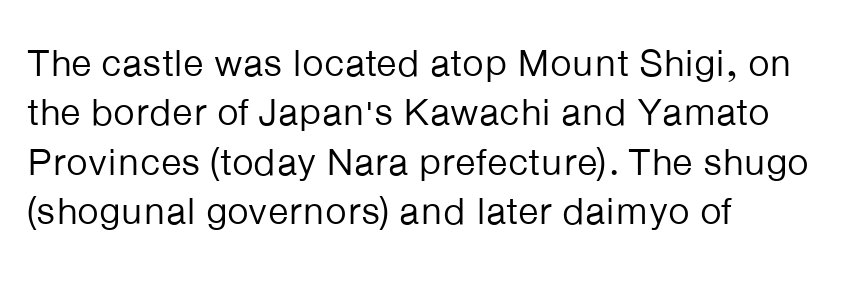
A typesetter would call this zero additional tracking. Does the lettering tilt? It doesn't — this is upright. Vertical spacing — default. Look at the bottom of the vertical strokes: they stop flat, with no serifs.
